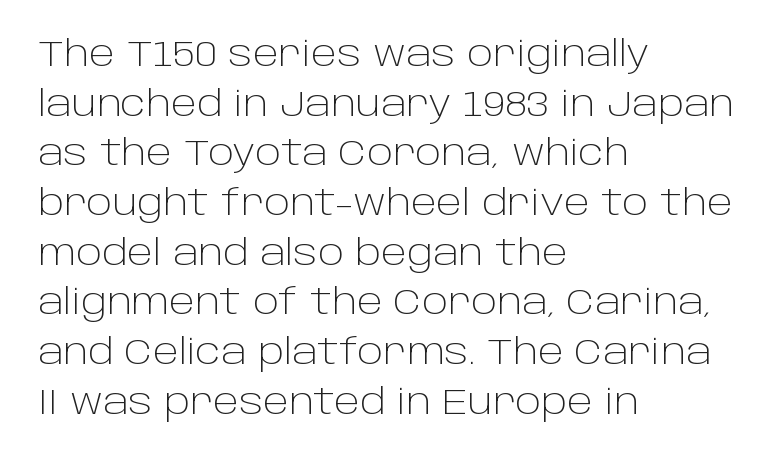
The letters carry no serifs — their stems end cleanly without finishing strokes. The font sits on the lighter half of the weight spectrum, regular included. These lines keep a tight, regular rhythm from letter to letter. The glyphs are unaccompanied by any horizontal stroke below them. Each letter keeps its own natural width here, so spacing adapts to shape. Line spacing here is normal.
